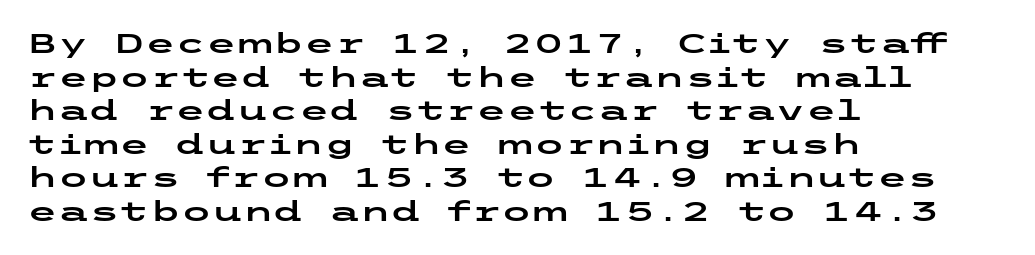
Look at the bottom of the vertical strokes: they stop flat, with no serifs. The line texture is even and compact thanks to regular tracking. Does the lettering tilt? It doesn't — this is upright. Has an underline been added? It has not. These lines stack with their left ends in a neat column.
